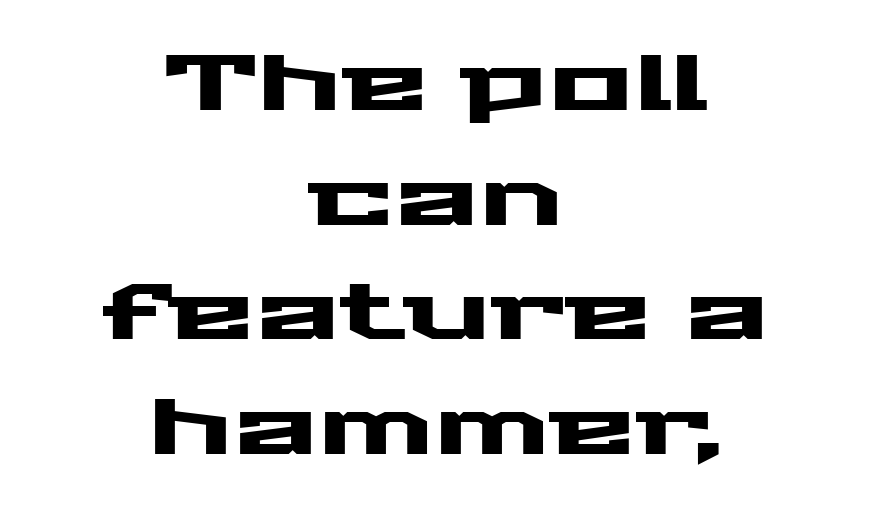
The image shows 79 px wide sans-serif type, upright; set centered, normal line spacing (1.45x), normal letter spacing, not underlined; medium stroke contrast and a medium x-height.
